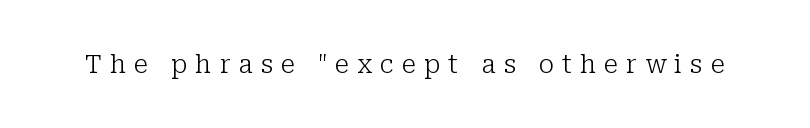
Q: Is the text bold? A: No.
Q: Is the text italic (slanted)? A: No, it is upright.
Q: Is the text underlined? A: No.
Q: Is the spacing between letters normal or unusually wide? A: Unusually wide.
